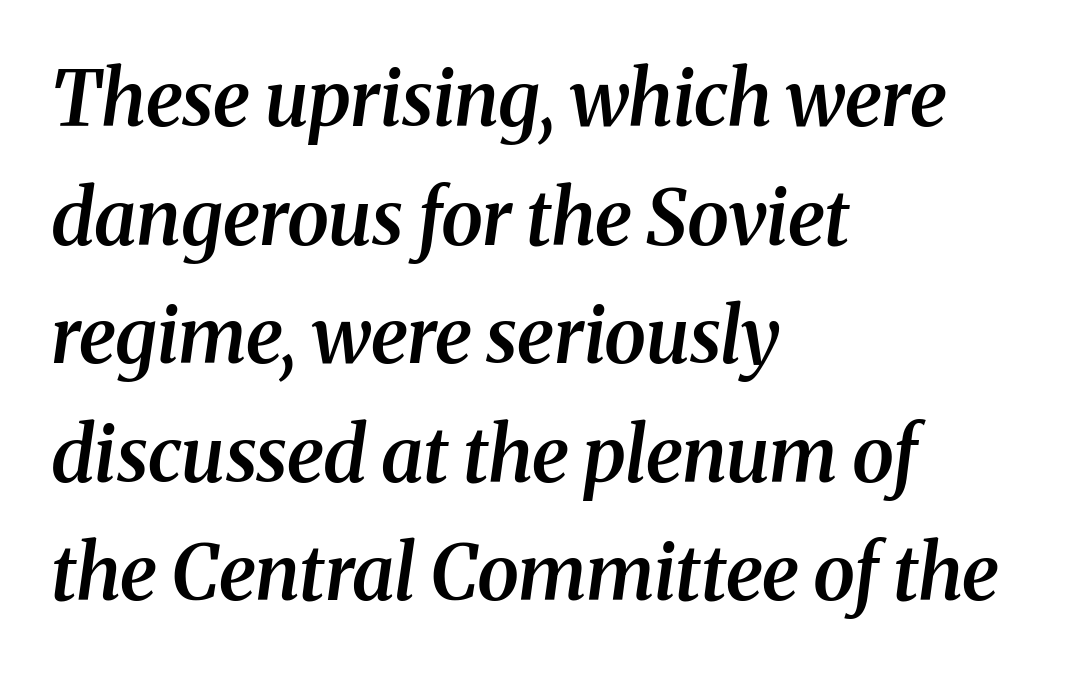
{"serif": "yes", "italic": "yes", "lean": "right", "slant_degrees": 8, "bold": "semi", "weight": "semibold", "width": "normal", "stroke_contrast": "medium", "x_height": "medium", "monospaced": "no", "underline": "no", "align": "left", "line_spacing": "normal", "line_spacing_ratio": 1.56, "letter_spacing": "normal", "letter_spacing_em": 0.0, "glyph_px": 76}
